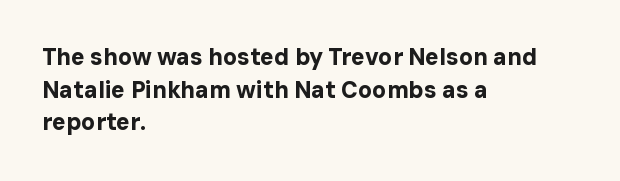
{"italic": "no", "bold": "yes", "underline": "no", "align": "left", "line_spacing": "normal", "line_spacing_ratio": 1.42, "letter_spacing": "normal", "letter_spacing_em": 0.0, "glyph_px": 23}
